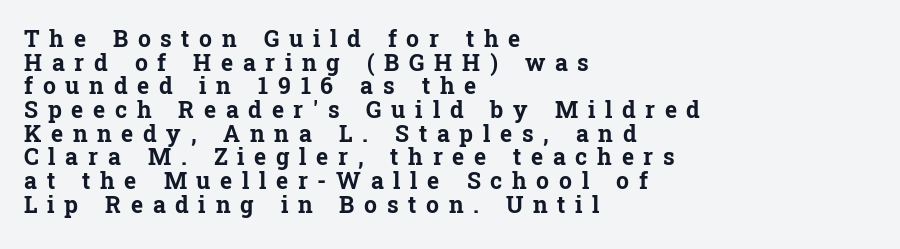
{"italic": "no", "bold": "yes", "underline": "no", "align": "left", "line_spacing": "tight", "line_spacing_ratio": 1.03, "letter_spacing": "wide", "letter_spacing_em": 0.42, "glyph_px": 23}
